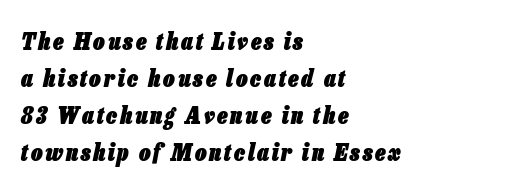
Q: Is the text bold? A: Yes.
Q: Is the text italic (slanted)? A: Yes, it leans right by about 13 degrees.
Q: Is the text underlined? A: No.
Q: How is the paragraph aligned? A: Left-aligned.
Q: Is the spacing between lines tight, normal or loose? A: Normal.
